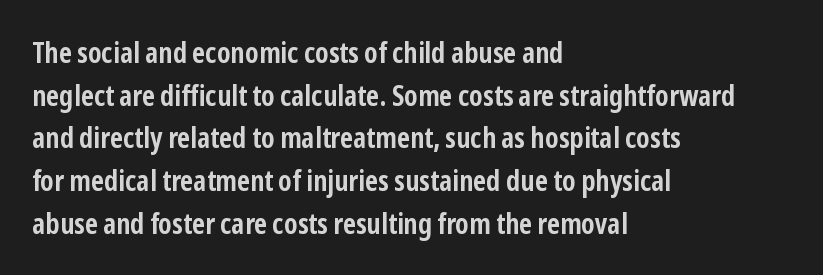
Type without underlining. The letters carry no serifs — their stems end cleanly without finishing strokes. Summary of vertical rhythm: regular, with standard interline spacing. Style check: upright. The face used here has the dense, thick strokes of a bold. Notice how the passage keeps a crisp vertical edge on the left only.
